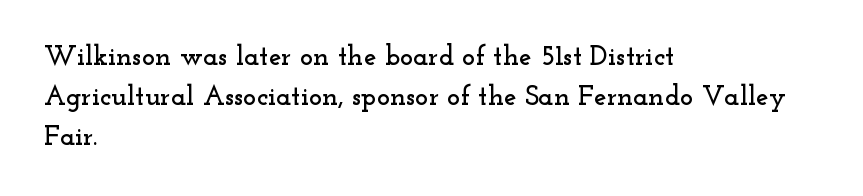
The image shows 28 px wide serif type, upright; set left-aligned, normal line spacing (1.42x), normal letter spacing, not underlined; low stroke contrast and a small x-height.
